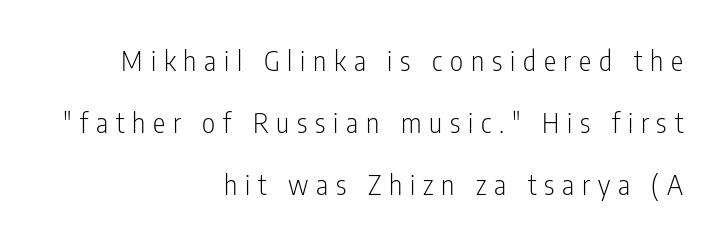
The image shows 28 px light, condensed sans-serif type, upright; set right-aligned, loose line spacing (2.22x), unusually wide letter spacing (+0.28 em), not underlined; low stroke contrast and a medium x-height.
